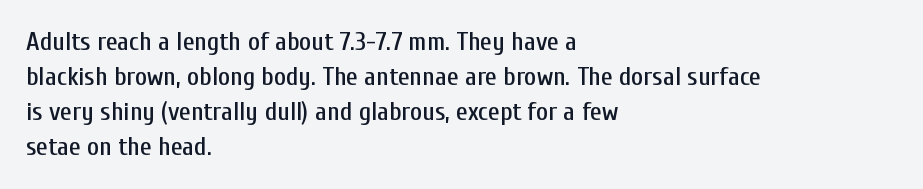
Upright lettering throughout. A classic flush-left, rag-right setting is used for this passage. Underlining? Definitely not there. The passage shown stacks its lines at a standard gap. The letterforms sit shoulder to shoulder at normal distance.
